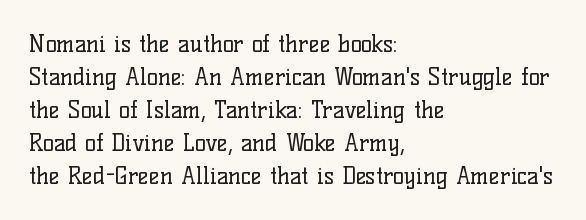
Does extra space separate the letters? No, they use regular spacing. The rendering anchors every line to the left-hand side. The axis of the letterforms is exactly vertical. These lines sit exactly where default settings would place them. Ink coverage per letter is moderate at most. Bare-footed words on every line.
